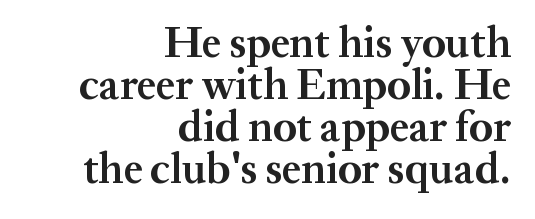
Q: Is the text bold? A: Yes.
Q: Is the text italic (slanted)? A: No, it is upright.
Q: Is the typeface a serif or a sans-serif typeface? A: Serif.
Q: Is the text underlined? A: No.
Q: How is the paragraph aligned? A: Right-aligned.
Q: Is the spacing between letters normal or unusually wide? A: Normal.
Q: Is the spacing between lines tight, normal or loose? A: Tight.
Q: Width (condensed, normal, or wide)? A: Normal.
Q: Stroke contrast? A: Medium.
Q: x-height? A: Medium.
Q: Monospaced? A: No.
